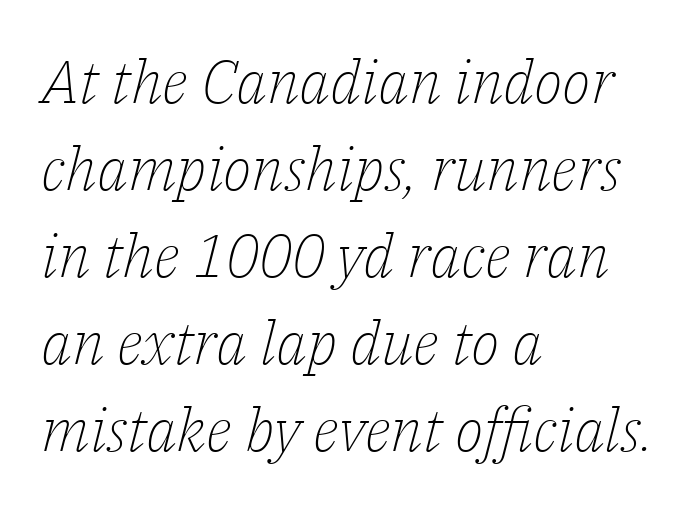
{"serif": "yes", "italic": "yes", "lean": "right", "slant_degrees": 14, "bold": "no", "weight": "light", "width": "normal", "stroke_contrast": "low", "x_height": "medium", "monospaced": "no", "underline": "no", "align": "left", "line_spacing": "normal", "line_spacing_ratio": 1.45, "letter_spacing": "normal", "letter_spacing_em": 0.0, "glyph_px": 60}
